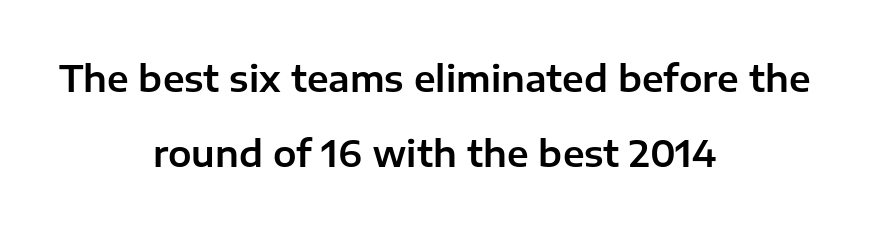
Letter spacing: default. Check the space under the baseline: it is left empty. Varying glyph widths throughout — classic text-font behaviour. The font family rendered here belongs to the sans-serif group.
